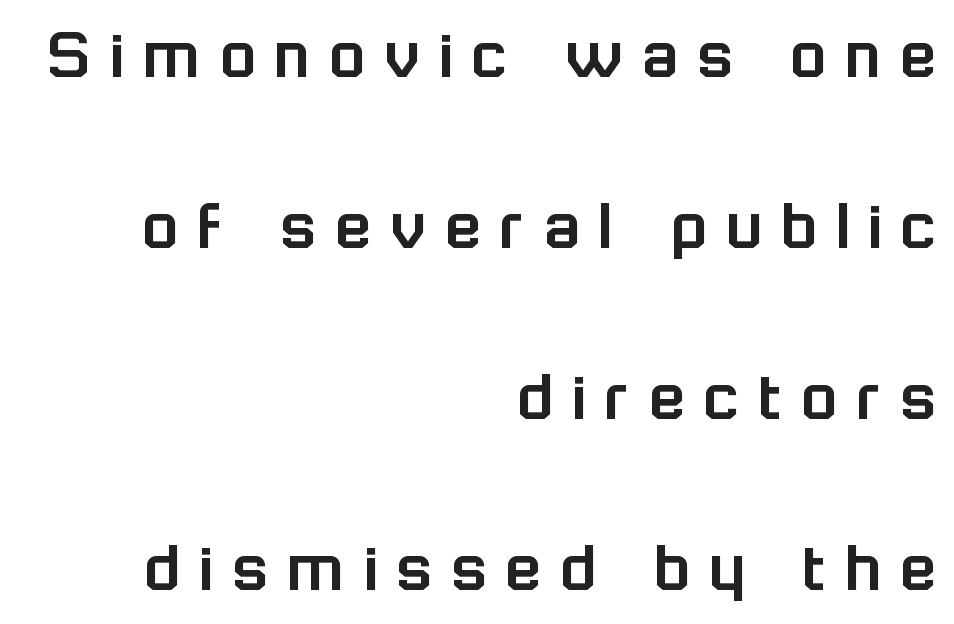
This is sans-serif lettering, the kind often seen on screens and signage. Is this a fixed-width face? No — the glyphs have proportional, varying widths. Words appear elongated and porous because spacing is wide. Check the space under the baseline: it is left empty. Airy leading.
